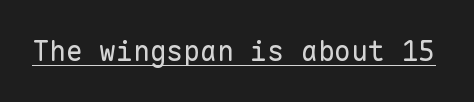
Typographically, this falls in the sans-serif category. This is underlined copy, the kind a proofreader might mark for attention. Here the designer chose a console-style face with uniform glyph widths. Style check: upright.
